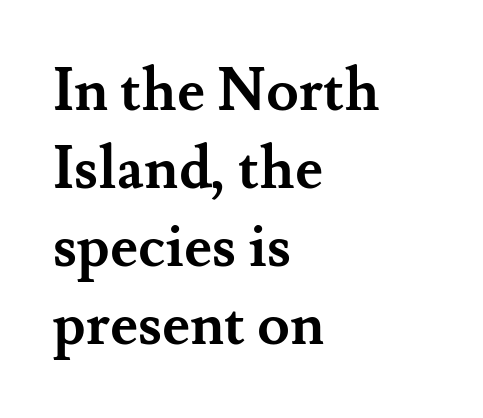
The image shows 59 px semibold serif type, upright; set left-aligned, normal line spacing (1.32x), normal letter spacing, not underlined; medium stroke contrast and a small x-height.
